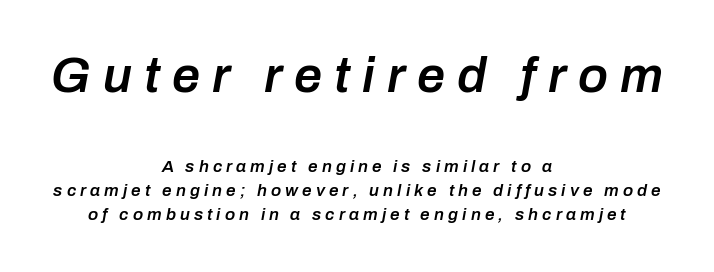
The image shows 50 px semibold type, italic (leaning right); set centered, normal line spacing (1.39x), unusually wide letter spacing (+0.24 em), not underlined; the first (top) block is 2.94x larger; low stroke contrast and a medium x-height.
